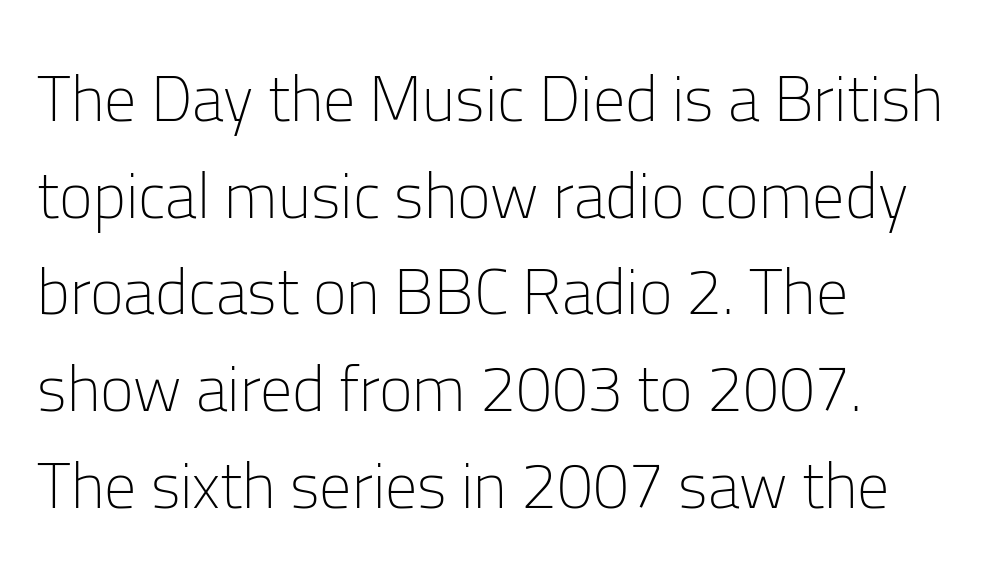
The image shows 64 px light sans-serif type, upright; set left-aligned, normal line spacing (1.51x), normal letter spacing, not underlined; low stroke contrast and a medium x-height.
